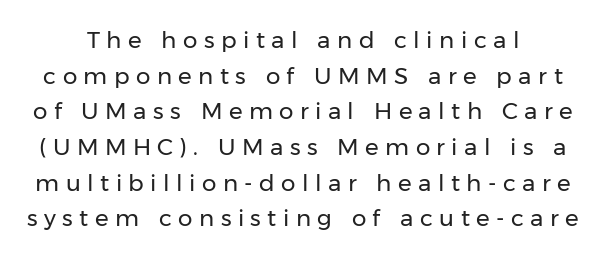
Compared with typical body copy, the letter spacing here is much looser. The face looks like a standard text weight, possibly lighter. This block has exactly the height ordinary leading produces. The type sits square on the baseline with zero lean. Check the space under the baseline: it is left empty.
